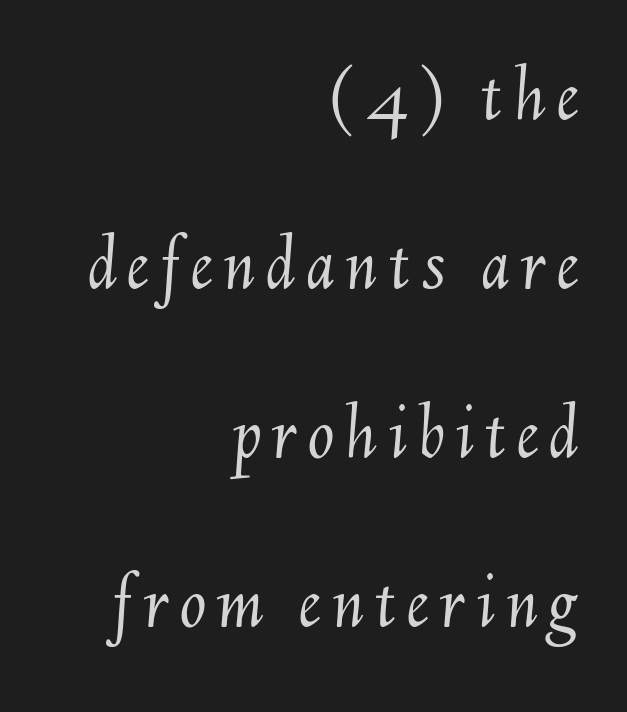
The image shows 79 px light type, italic (leaning right); set right-aligned, loose line spacing (2.14x), not underlined; medium stroke contrast and a small x-height.
